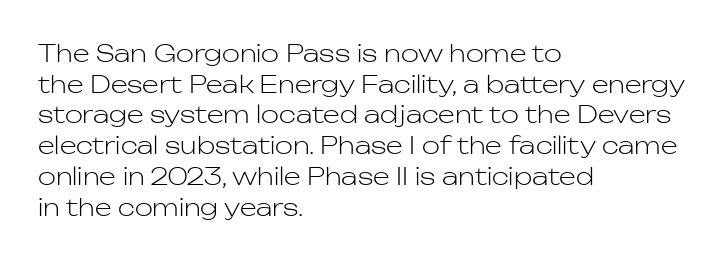
Q: Is the text bold? A: No.
Q: Is the text italic (slanted)? A: No, it is upright.
Q: Is the text underlined? A: No.
Q: How is the paragraph aligned? A: Left-aligned.
Q: Is the spacing between letters normal or unusually wide? A: Normal.
Q: Is the spacing between lines tight, normal or loose? A: Normal.
